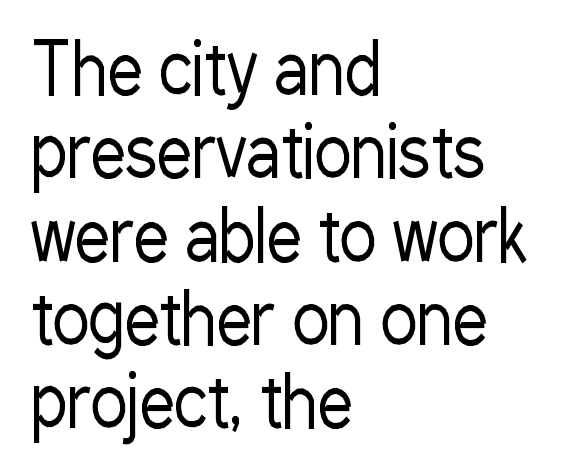
Q: Is the text bold? A: No.
Q: Is the text italic (slanted)? A: No, it is upright.
Q: Is the typeface a serif or a sans-serif typeface? A: Sans-serif.
Q: Is the text underlined? A: No.
Q: How is the paragraph aligned? A: Left-aligned.
Q: Is the spacing between letters normal or unusually wide? A: Normal.
Q: Width (condensed, normal, or wide)? A: Condensed.
Q: Stroke contrast? A: Low.
Q: x-height? A: Medium.
Q: Monospaced? A: No.
